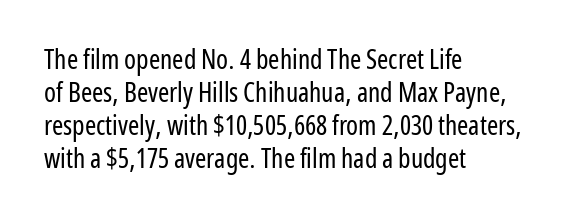
The type sits square on the baseline with zero lean. All the whitespace from short lines collects on the right. Students, note that the glyphs here touch the page at normal intervals. Weight class: somewhere from thin through regular. The foot of each line stays bare and open.
